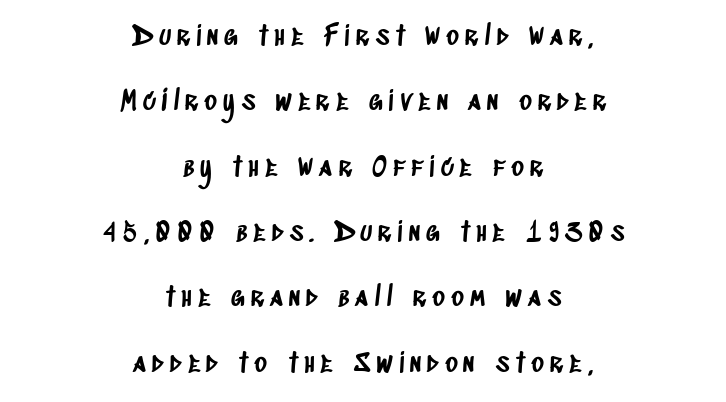
Q: Is the text underlined? A: No.
Q: How is the paragraph aligned? A: Centered.
Q: Is the spacing between letters normal or unusually wide? A: Unusually wide.
Q: Is the spacing between lines tight, normal or loose? A: Loose.
